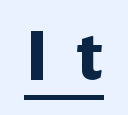
Q: Is the text bold? A: Yes.
Q: Is the text italic (slanted)? A: No, it is upright.
Q: Is the typeface a serif or a sans-serif typeface? A: Sans-serif.
Q: Is the text underlined? A: Yes.
Q: Is the spacing between letters normal or unusually wide? A: Unusually wide.
Q: Width (condensed, normal, or wide)? A: Normal.
Q: Stroke contrast? A: Low.
Q: x-height? A: Medium.
Q: Monospaced? A: No.
